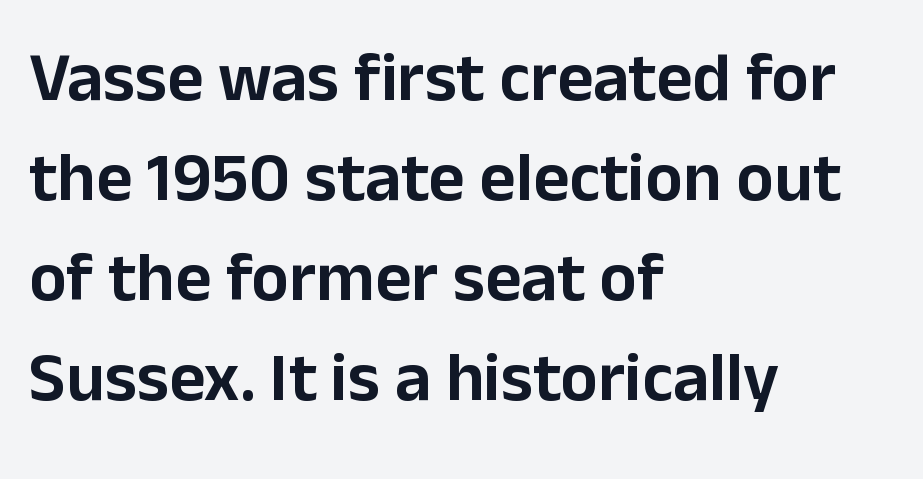
{"serif": "no", "italic": "no", "width": "normal", "stroke_contrast": "low", "x_height": "medium", "monospaced": "no", "underline": "no", "align": "left", "line_spacing": "normal", "line_spacing_ratio": 1.43, "letter_spacing": "normal", "letter_spacing_em": 0.0, "glyph_px": 70}
